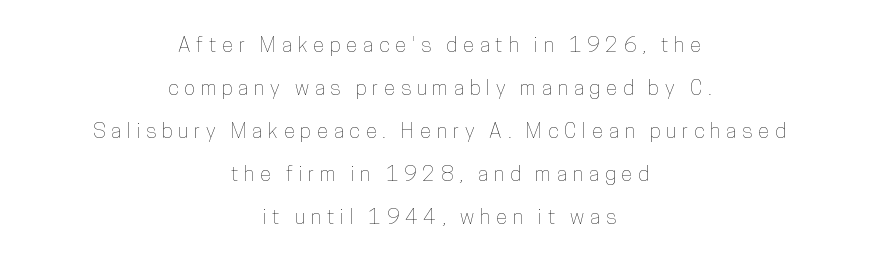
{"italic": "no", "underline": "no", "align": "center", "line_spacing": "loose", "line_spacing_ratio": 2.05, "letter_spacing": "wide", "letter_spacing_em": 0.27, "glyph_px": 21}
